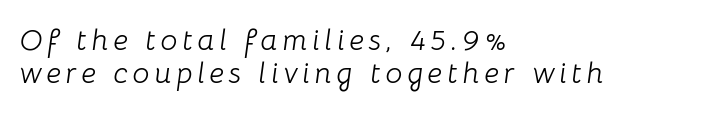
The image shows 30 px light type, italic (leaning right); set left-aligned, tight line spacing (1.11x), not underlined; low stroke contrast and a medium x-height.
